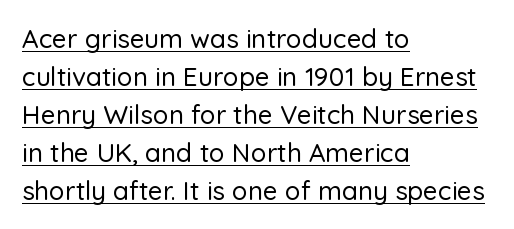
Q: Is the text italic (slanted)? A: No, it is upright.
Q: Is the text underlined? A: Yes.
Q: How is the paragraph aligned? A: Left-aligned.
Q: Is the spacing between letters normal or unusually wide? A: Normal.
Q: Is the spacing between lines tight, normal or loose? A: Normal.
